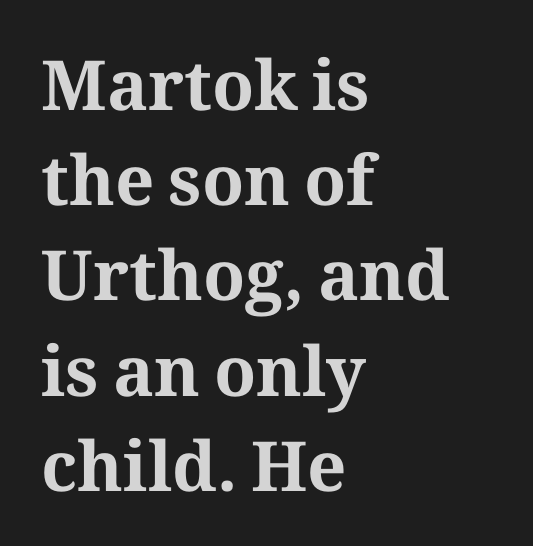
{"serif": "yes", "italic": "no", "bold": "yes", "weight": "bold", "width": "normal", "stroke_contrast": "medium", "x_height": "medium", "monospaced": "no", "underline": "no", "align": "left", "line_spacing": "normal", "line_spacing_ratio": 1.38, "letter_spacing": "normal", "letter_spacing_em": 0.0, "glyph_px": 69}
